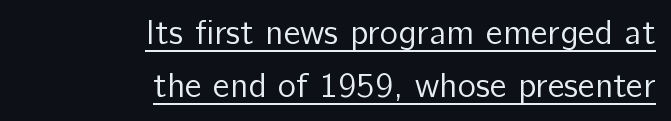
The horizontal fit of the characters is conventional and even. The lines are quadded right. This is the regular roman posture of the typeface. Proportional: the letters do not fall into vertical columns.
